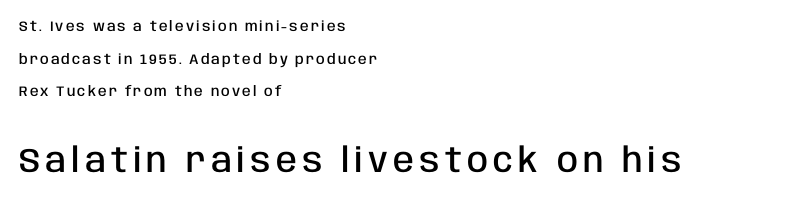
The image shows 34 px semibold, condensed sans-serif type, upright; set left-aligned, loose line spacing (2.33x), not underlined; the second (bottom) block is 2.43x larger; low stroke contrast and a large x-height.
